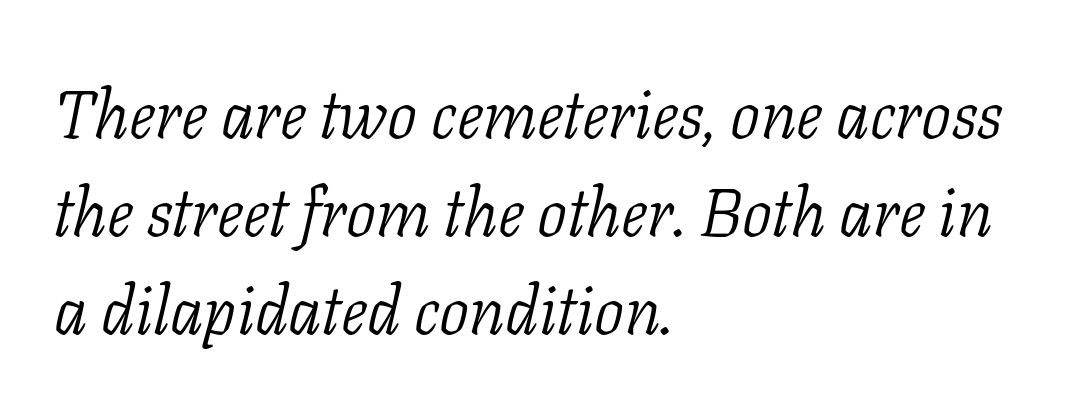
Observe the lean: these are italic letterforms. Looks like regular typesetting: each glyph gets only the width it needs. Check where the strokes stop: tiny serifs finish them off. Every row of glyphs begins at an identical x-position on the left.
